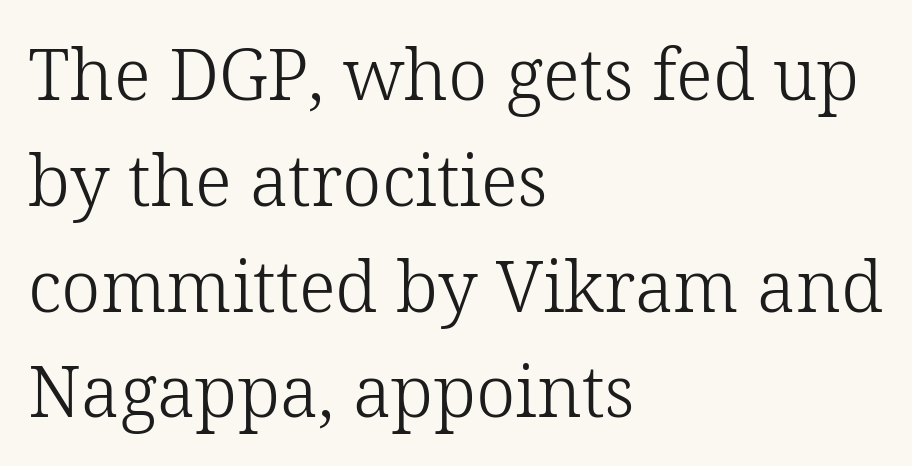
Looks like regular typesetting: each glyph gets only the width it needs. A roman cut, with each character standing at attention. The type is set solid horizontally, with unmodified tracking. Leading matches the norm, producing a regular column. One-word summary of the alignment: left.
